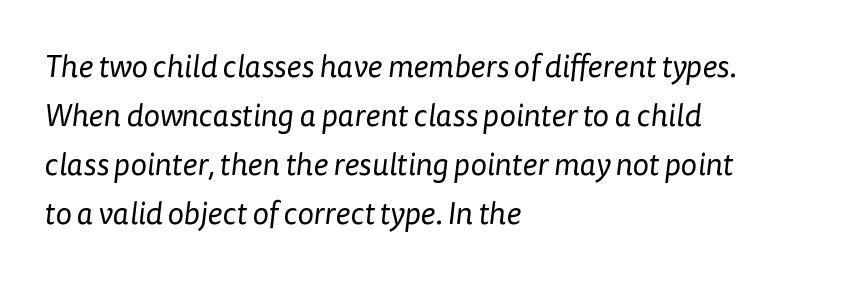
Q: Is the text bold? A: No.
Q: Is the typeface a serif or a sans-serif typeface? A: Sans-serif.
Q: Is the text underlined? A: No.
Q: How is the paragraph aligned? A: Left-aligned.
Q: Is the spacing between letters normal or unusually wide? A: Normal.
Q: Is the spacing between lines tight, normal or loose? A: Normal.
Q: Width (condensed, normal, or wide)? A: Normal.
Q: Stroke contrast? A: Low.
Q: x-height? A: Medium.
Q: Monospaced? A: No.
